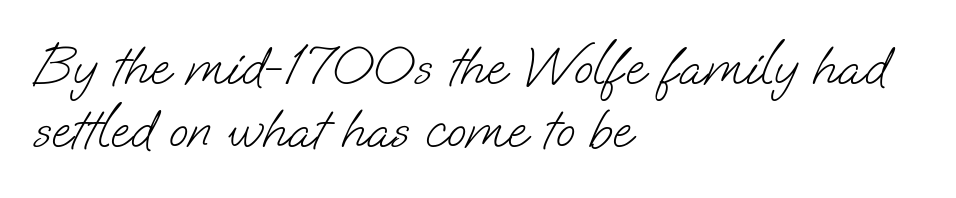
{"serif": "no", "bold": "no", "weight": "light", "width": "normal", "stroke_contrast": "low", "x_height": "small", "monospaced": "no", "underline": "no", "align": "left", "line_spacing": "tight", "line_spacing_ratio": 1.13, "letter_spacing": "normal", "letter_spacing_em": 0.0, "glyph_px": 56}
